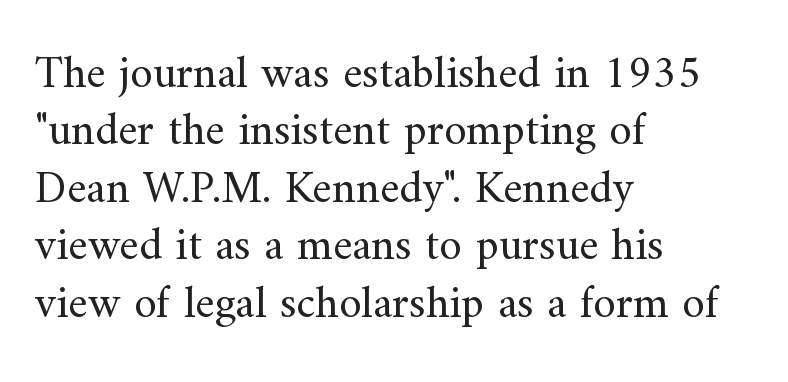
Q: Is the text bold? A: No.
Q: Is the text italic (slanted)? A: No, it is upright.
Q: Is the typeface a serif or a sans-serif typeface? A: Serif.
Q: Is the text underlined? A: No.
Q: How is the paragraph aligned? A: Left-aligned.
Q: Is the spacing between letters normal or unusually wide? A: Normal.
Q: Is the spacing between lines tight, normal or loose? A: Normal.
Q: Width (condensed, normal, or wide)? A: Normal.
Q: Stroke contrast? A: Medium.
Q: x-height? A: Small.
Q: Monospaced? A: No.
